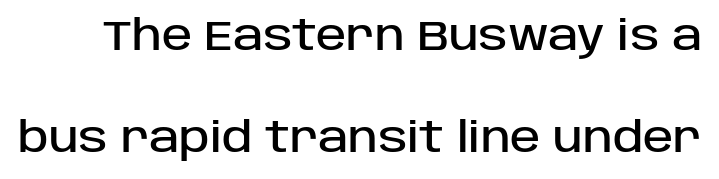
Q: Is the text italic (slanted)? A: No, it is upright.
Q: Is the typeface a serif or a sans-serif typeface? A: Sans-serif.
Q: Is the text underlined? A: No.
Q: Is the spacing between letters normal or unusually wide? A: Normal.
Q: Is the spacing between lines tight, normal or loose? A: Loose.
Q: Width (condensed, normal, or wide)? A: Normal.
Q: Stroke contrast? A: Low.
Q: x-height? A: Large.
Q: Monospaced? A: No.
